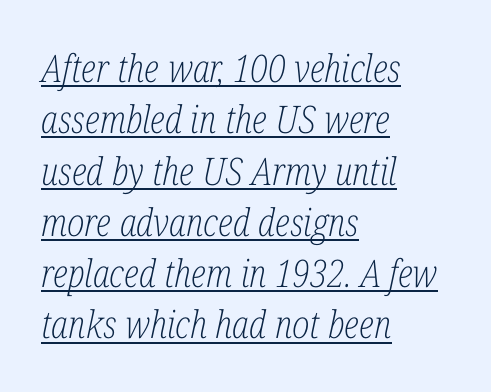
The image shows 38 px light, condensed serif type, italic (leaning right); set left-aligned, normal line spacing (1.35x), normal letter spacing, underlined; low stroke contrast and a medium x-height.
